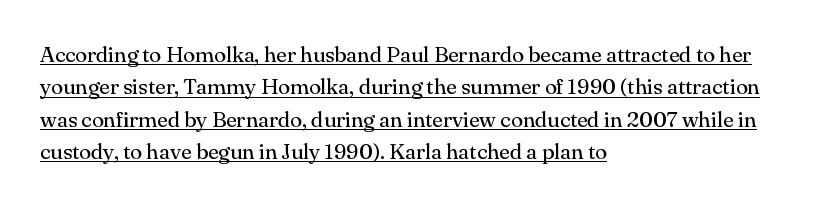
Q: Is the text bold? A: No.
Q: Is the text italic (slanted)? A: No, it is upright.
Q: Is the text underlined? A: Yes.
Q: How is the paragraph aligned? A: Left-aligned.
Q: Is the spacing between letters normal or unusually wide? A: Normal.
Q: Is the spacing between lines tight, normal or loose? A: Normal.
